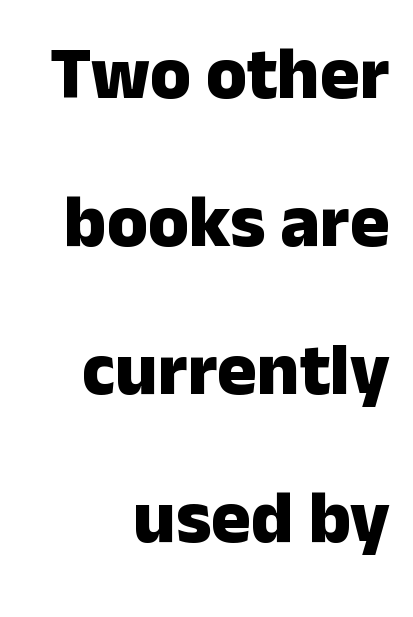
The image shows 74 px heavy sans-serif type, upright; set right-aligned, loose line spacing (2.0x), normal letter spacing, not underlined; low stroke contrast and a medium x-height.
